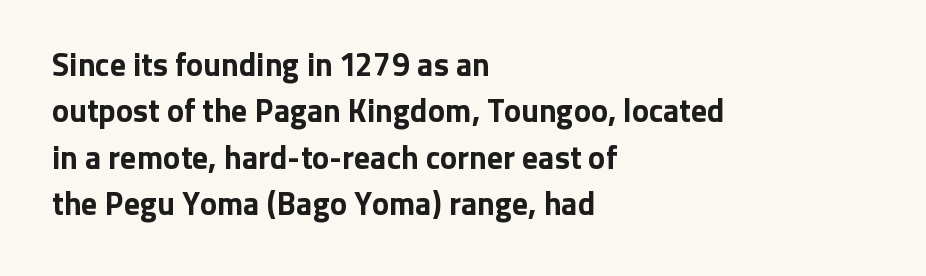
Quick note: not italic, upright. Leftover space on each line is placed entirely after the last word. Proportional: the letters do not fall into vertical columns. Unlike a traditional serif, this face leaves its strokes unadorned.
